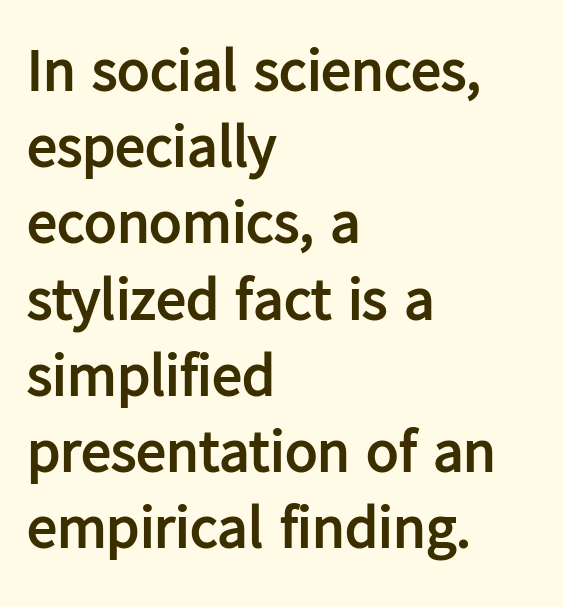
The axis of the letterforms is exactly vertical. Every row of glyphs begins at an identical x-position on the left. This sample has the flowing, uneven cadence of proportional lettering. The tracking reads as untouched default to a designer's eye. Evenly set lines give the paragraph a standard silhouette.
